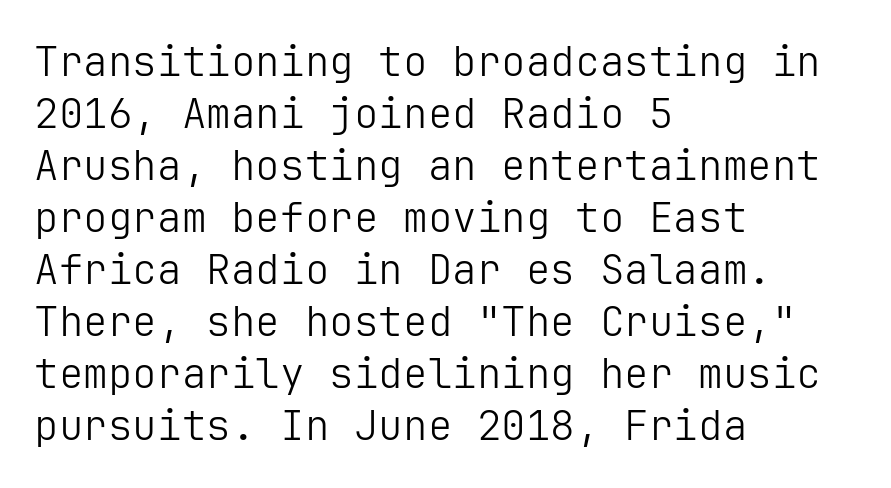
Q: Is the text bold? A: No.
Q: Is the text italic (slanted)? A: No, it is upright.
Q: Is the typeface a serif or a sans-serif typeface? A: Sans-serif.
Q: Is the text underlined? A: No.
Q: How is the paragraph aligned? A: Left-aligned.
Q: Is the spacing between letters normal or unusually wide? A: Normal.
Q: Is the spacing between lines tight, normal or loose? A: Normal.
Q: Width (condensed, normal, or wide)? A: Normal.
Q: Stroke contrast? A: Low.
Q: x-height? A: Medium.
